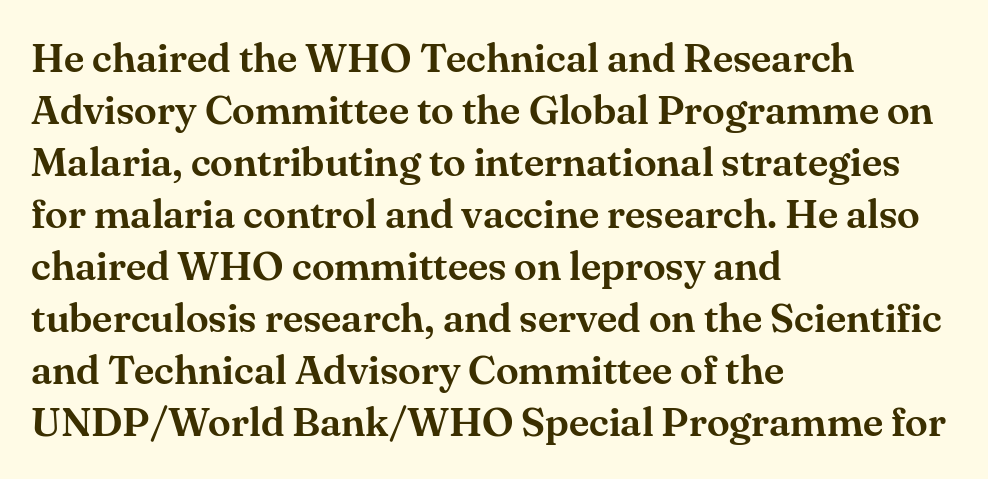
{"serif": "yes", "italic": "no", "width": "normal", "stroke_contrast": "medium", "x_height": "small", "monospaced": "no", "underline": "no", "align": "left", "line_spacing": "normal", "line_spacing_ratio": 1.27, "letter_spacing": "normal", "letter_spacing_em": 0.0, "glyph_px": 41}
